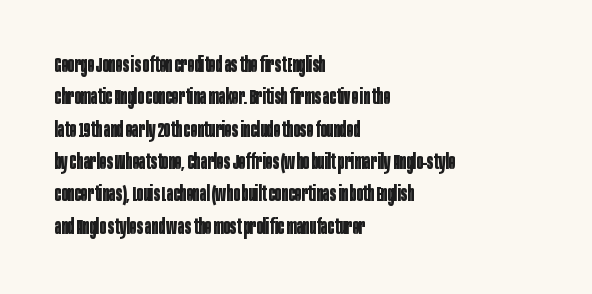
The image shows 22 px bold type, upright; set left-aligned, normal line spacing (1.47x), normal letter spacing, not underlined.
